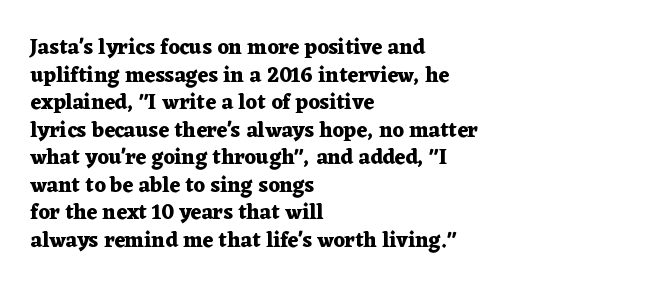
The image shows 21 px bold type, upright; set left-aligned, normal line spacing (1.31x), normal letter spacing, not underlined.
